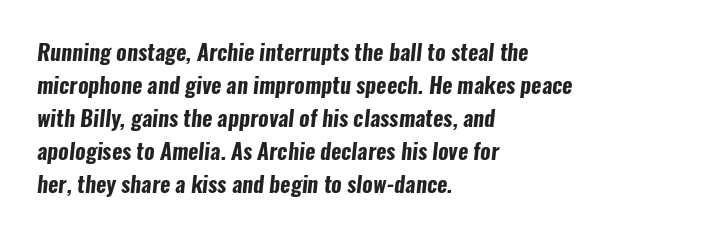
{"bold": "yes", "underline": "no", "align": "left", "line_spacing": "normal", "line_spacing_ratio": 1.5, "letter_spacing": "normal", "letter_spacing_em": 0.0, "glyph_px": 22}
